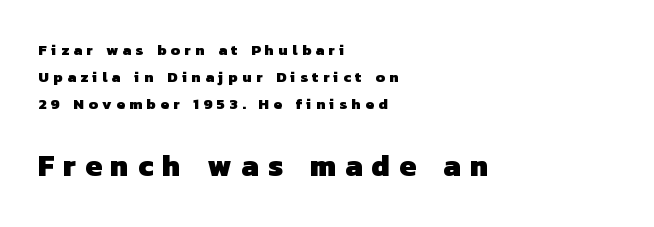
{"serif": "no", "bold": "yes", "weight": "heavy", "width": "normal", "stroke_contrast": "low", "x_height": "medium", "monospaced": "no", "underline": "no", "align": "left", "line_spacing_ratio": 1.81, "letter_spacing": "wide", "letter_spacing_em": 0.3, "larger_block": "second", "size_ratio": 2.0, "glyph_px": 30}
